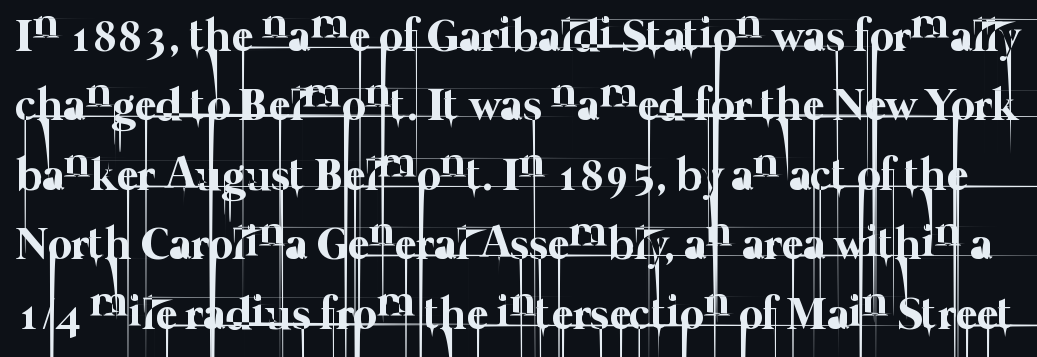
Q: Is the text bold? A: No.
Q: Is the text underlined? A: No.
Q: Is the spacing between letters normal or unusually wide? A: Normal.
Q: Is the spacing between lines tight, normal or loose? A: Normal.
Q: Width (condensed, normal, or wide)? A: Normal.
Q: Stroke contrast? A: Low.
Q: x-height? A: Medium.
Q: Monospaced? A: No.
